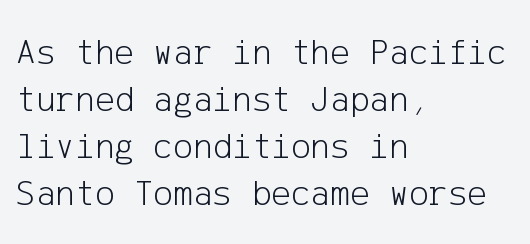
How are the letters spaced? Ordinarily, with no added tracking. Unlike a traditional serif, this face leaves its strokes unadorned. It's the straight-up-and-down kind of type. These lines sit exactly where default settings would place them. Ink coverage per letter is moderate at most.
